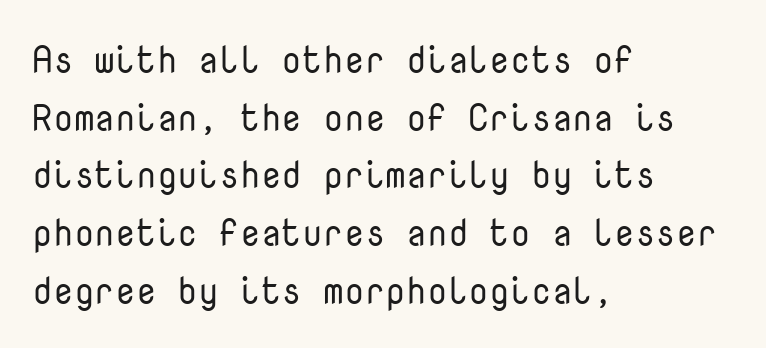
Q: Is the text bold? A: No.
Q: Is the text italic (slanted)? A: No, it is upright.
Q: Is the typeface a serif or a sans-serif typeface? A: Sans-serif.
Q: Is the text underlined? A: No.
Q: How is the paragraph aligned? A: Left-aligned.
Q: Is the spacing between letters normal or unusually wide? A: Normal.
Q: Is the spacing between lines tight, normal or loose? A: Normal.
Q: Width (condensed, normal, or wide)? A: Normal.
Q: Stroke contrast? A: Low.
Q: x-height? A: Medium.
Q: Monospaced? A: Yes.
